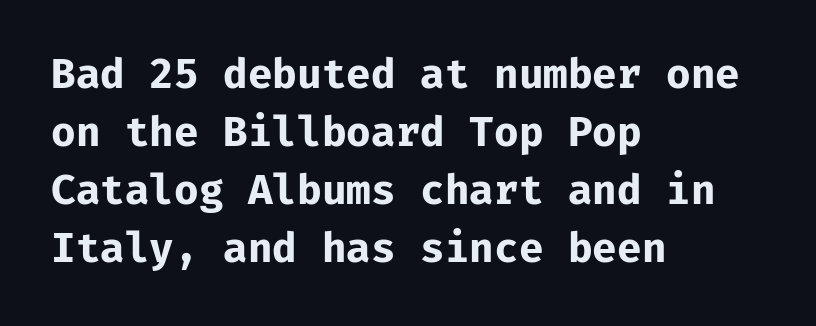
Nothing sits at the stroke ends, so this counts as sans-serif. The rendering uses typewriter-style spacing with identical character cells. The passage shown is not underscored anywhere. In terms of leading, this rendering sits right in the middle.
